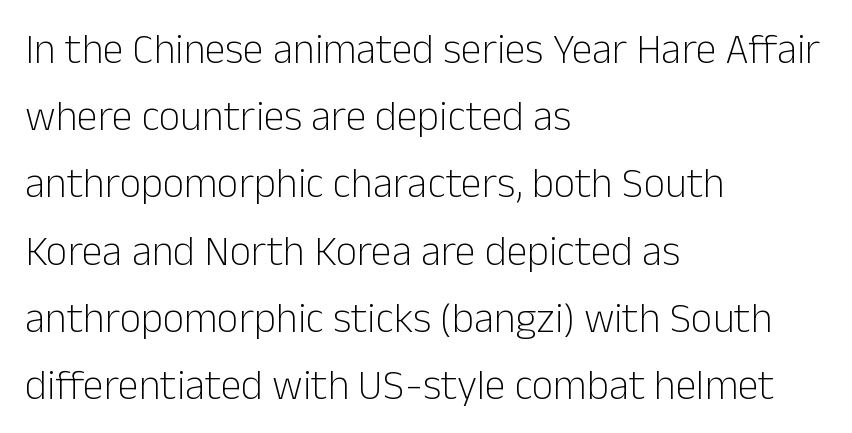
{"serif": "no", "italic": "no", "bold": "no", "weight": "light", "width": "normal", "stroke_contrast": "low", "x_height": "medium", "monospaced": "no", "underline": "no", "align": "left", "line_spacing": "normal", "line_spacing_ratio": 1.6, "letter_spacing": "normal", "letter_spacing_em": 0.0, "glyph_px": 42}
